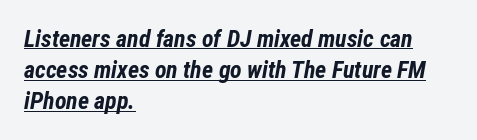
The image shows 24 px bold type, italic (leaning right); set left-aligned, normal line spacing (1.3x), normal letter spacing, underlined.
